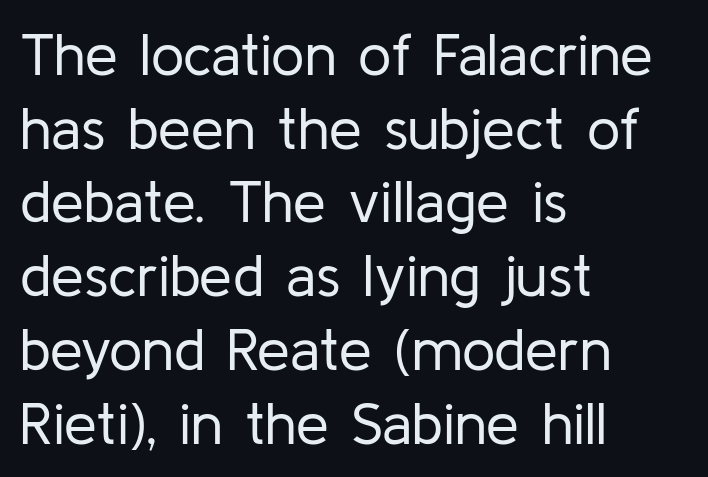
The image shows 59 px regular-weight sans-serif type, upright; set left-aligned, normal line spacing (1.25x), normal letter spacing, not underlined; low stroke contrast and a medium x-height.
